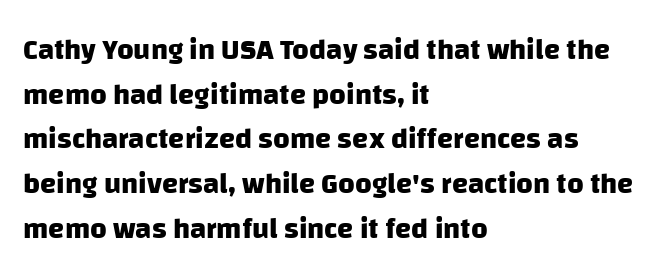
The passage shown stacks its lines at a standard gap. Spacing verdict: proportional, widths tailored to each character. The paragraph has a hard left edge and a soft right edge. This sample uses plain, unmodified letter spacing.
